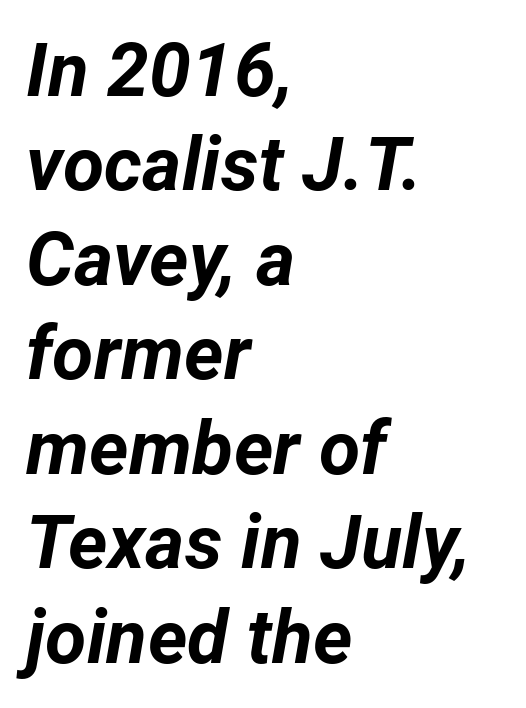
Character widths vary here, with narrow letters taking less room than wide ones. Has an underline been added? It has not. The rendering keeps characters at their native spacing. This block has exactly the height ordinary leading produces. This rendering uses left alignment, leaving the right contour irregular. An italicized treatment has been applied to the whole sample.
